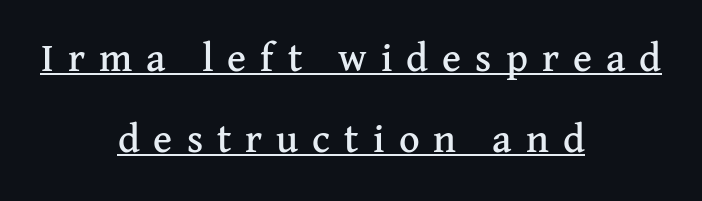
{"serif": "yes", "italic": "no", "width": "normal", "stroke_contrast": "medium", "x_height": "medium", "monospaced": "no", "underline": "yes", "align": "center", "line_spacing": "loose", "line_spacing_ratio": 2.03, "letter_spacing": "wide", "letter_spacing_em": 0.35, "glyph_px": 40}
